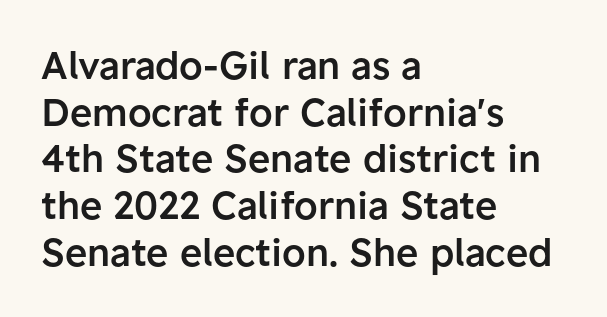
A sans-serif font was chosen for this passage. Firm but not heavy-handed strokes: this text is semibold. Anything drawn beneath the words? Only blank space. How are the letters spaced? Ordinarily, with no added tracking. Line starts are locked; line ends wander. Style check: upright.
